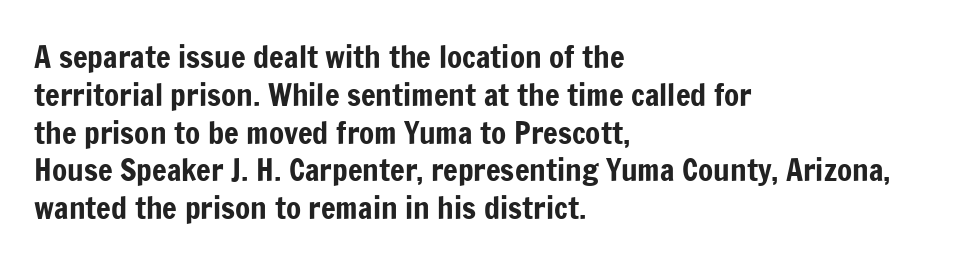
The horizontal fit of the characters is conventional and even. The paragraph shown leans on its left margin. Decoration check: the copy has no underline. Proportional: the letters do not fall into vertical columns. Letterform terminals end flat and unadorned throughout the passage. Ascenders rise straight up at ninety degrees.
